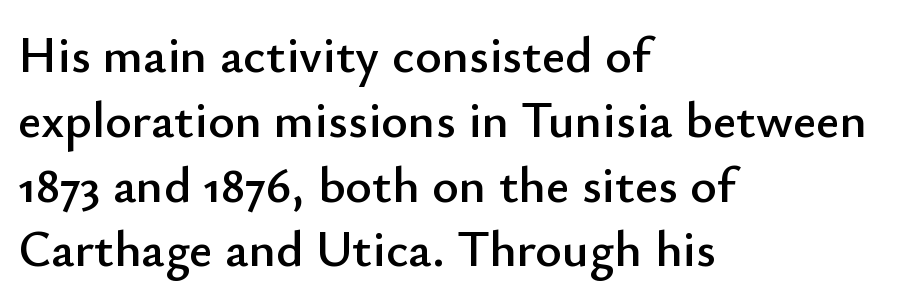
There is no visible air inserted between adjacent glyphs. The leading is moderate, giving the passage an even texture. The words here are not underlined. Unlike a traditional serif, this face leaves its strokes unadorned. Here the designer chose a conventional face with non-uniform glyph widths. Leftover space on each line is placed entirely after the last word.
